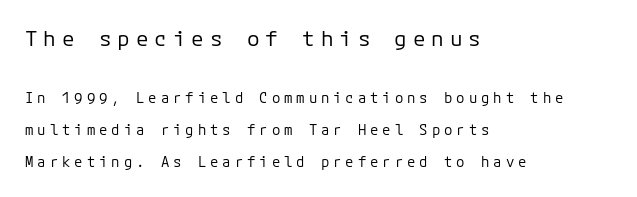
The image shows 21 px text type, upright; set left-aligned, loose line spacing (2.27x), unusually wide letter spacing (+0.28 em), not underlined; the first (top) block is 1.5x larger.
